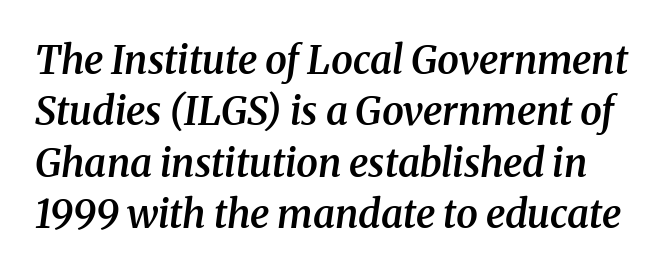
{"serif": "yes", "italic": "yes", "lean": "right", "slant_degrees": 8, "bold": "semi", "weight": "semibold", "width": "normal", "stroke_contrast": "medium", "x_height": "medium", "monospaced": "no", "underline": "no", "line_spacing": "normal", "line_spacing_ratio": 1.32, "letter_spacing": "normal", "letter_spacing_em": 0.0, "glyph_px": 39}
